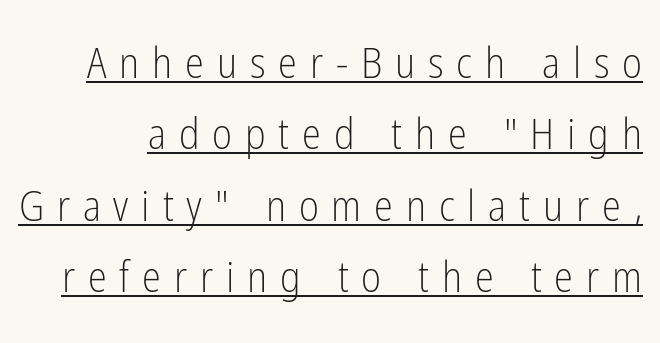
Q: Is the text bold? A: No.
Q: Is the text italic (slanted)? A: No, it is upright.
Q: Is the typeface a serif or a sans-serif typeface? A: Sans-serif.
Q: Is the text underlined? A: Yes.
Q: Is the spacing between letters normal or unusually wide? A: Unusually wide.
Q: Is the spacing between lines tight, normal or loose? A: Normal.
Q: Width (condensed, normal, or wide)? A: Condensed.
Q: Stroke contrast? A: Low.
Q: x-height? A: Medium.
Q: Monospaced? A: No.
